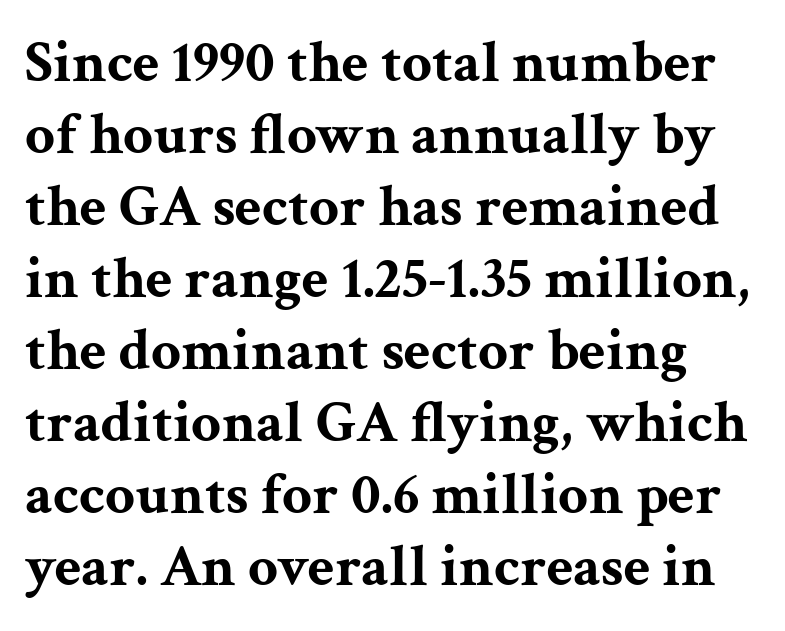
These lines are rendered in a variable-pitch font. If you drew a line through each stem, it would be perfectly vertical. Just letters on the line, the space beneath them empty. Note: serifs present on the glyphs. A typesetter would call this zero additional tracking.
